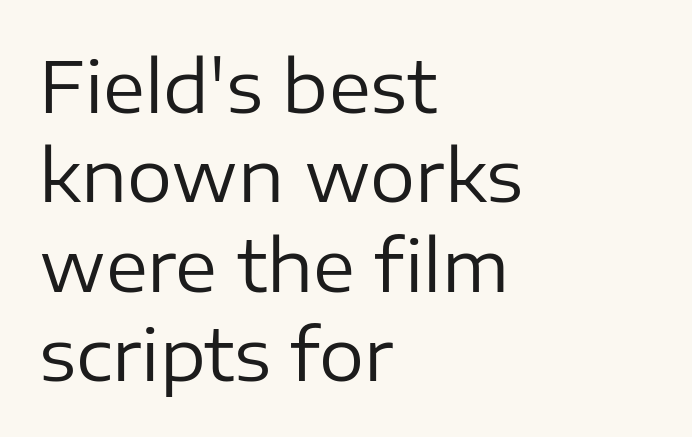
The image shows 71 px regular-weight sans-serif type, upright; set left-aligned, normal line spacing (1.26x), normal letter spacing, not underlined; low stroke contrast and a medium x-height.
